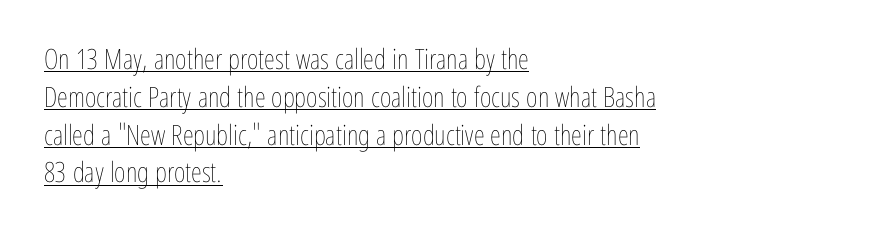
This sample uses plain, unmodified letter spacing. Think of a printed novel: that variable character pitch is what you see here. The strokes are not fattened; the text isn't bold. In designer terms, the underline attribute is active on this setting.
